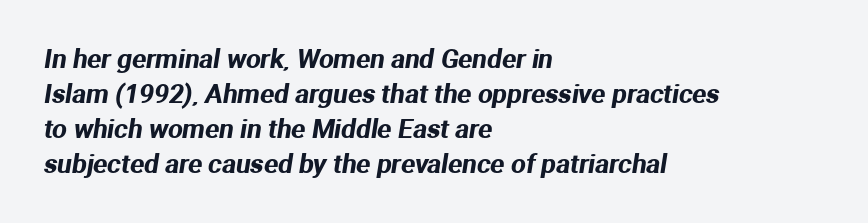
{"underline": "no", "align": "left", "line_spacing": "normal", "line_spacing_ratio": 1.34, "letter_spacing": "normal", "letter_spacing_em": 0.0, "glyph_px": 26}
